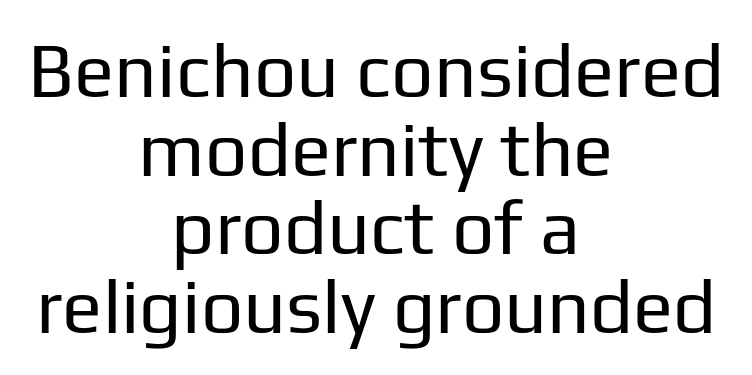
{"serif": "no", "italic": "no", "bold": "no", "weight": "regular", "width": "normal", "stroke_contrast": "low", "x_height": "medium", "monospaced": "no", "underline": "no", "align": "center", "line_spacing": "tight", "line_spacing_ratio": 1.05, "letter_spacing": "normal", "letter_spacing_em": 0.0, "glyph_px": 75}
